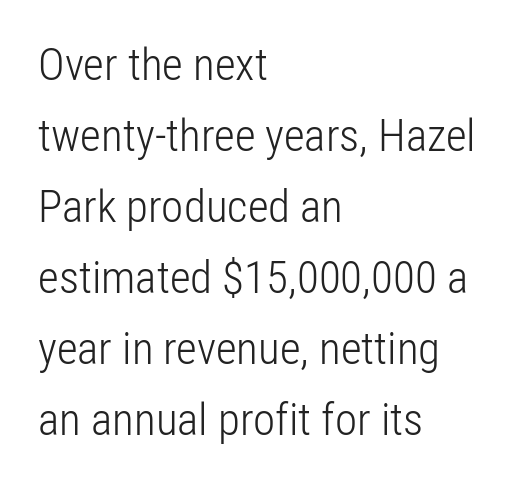
Normally led — the rows are evenly, conventionally spaced. Weight class: somewhere from thin through regular. The passage shown is typeset with a sans-serif family. Honestly, the letter spacing is just normal — you wouldn't notice it. Every character sits straight up, as roman type does.
